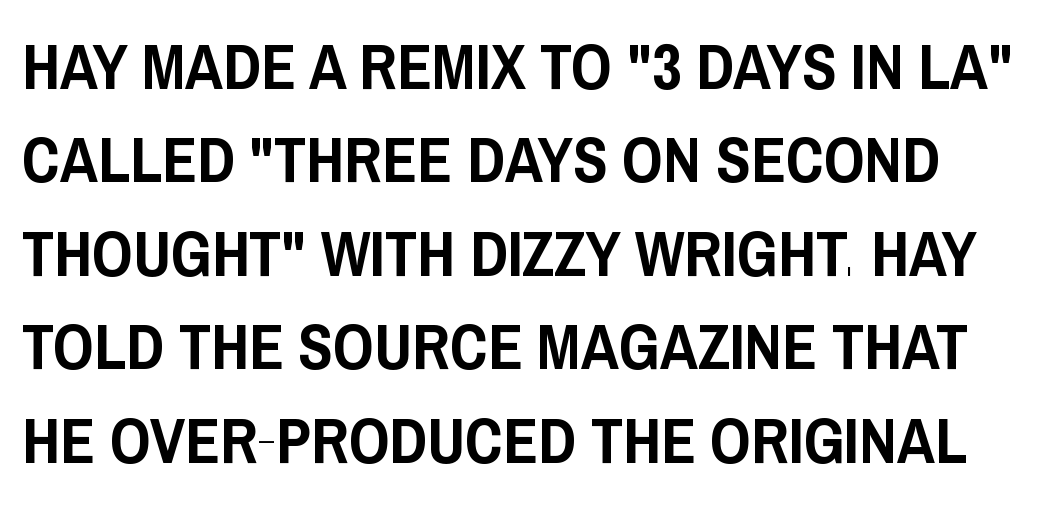
The image shows 64 px condensed sans-serif type, upright; set normal line spacing (1.46x), normal letter spacing, not underlined; low stroke contrast and a large x-height.
